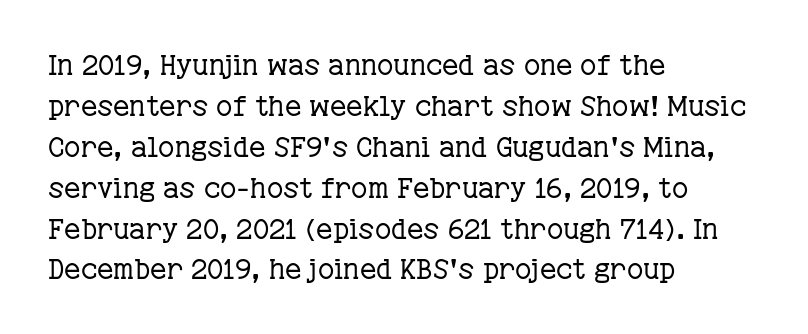
The image shows 28 px regular-weight serif type, upright; set left-aligned, normal line spacing (1.46x), normal letter spacing, not underlined; low stroke contrast and a medium x-height.
